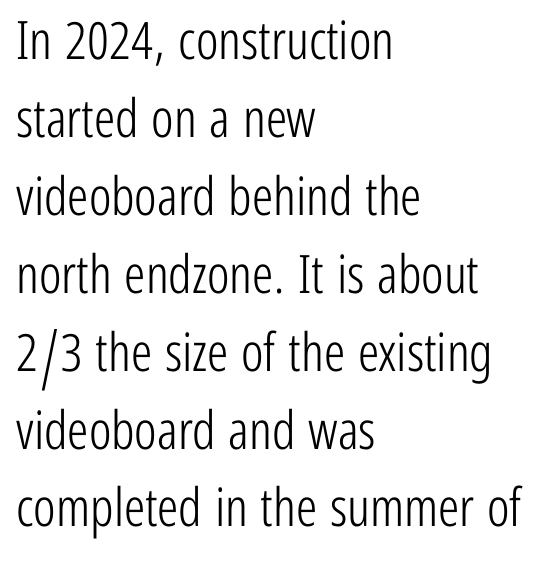
Q: Is the text bold? A: No.
Q: Is the text italic (slanted)? A: No, it is upright.
Q: Is the typeface a serif or a sans-serif typeface? A: Sans-serif.
Q: Is the text underlined? A: No.
Q: How is the paragraph aligned? A: Left-aligned.
Q: Is the spacing between letters normal or unusually wide? A: Normal.
Q: Is the spacing between lines tight, normal or loose? A: Normal.
Q: Width (condensed, normal, or wide)? A: Condensed.
Q: Stroke contrast? A: Low.
Q: x-height? A: Medium.
Q: Monospaced? A: No.
